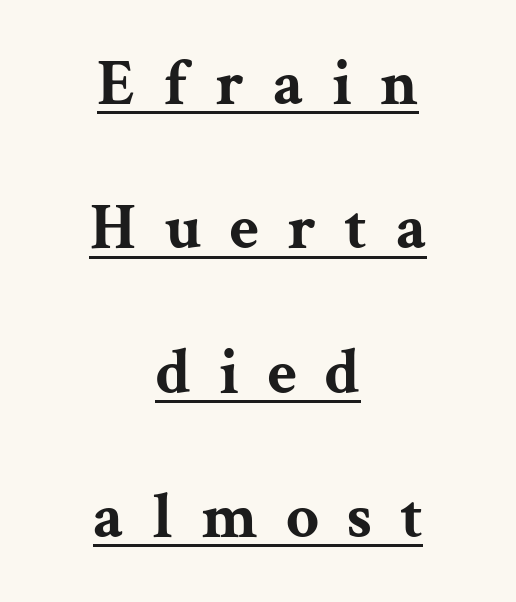
The image shows 65 px bold, wide serif type, upright; set centered, loose line spacing (2.22x), unusually wide letter spacing (+0.43 em), underlined; medium stroke contrast and a medium x-height.
